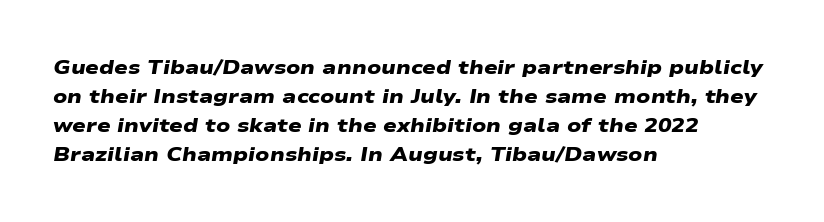
{"bold": "yes", "underline": "no", "align": "left", "line_spacing": "normal", "line_spacing_ratio": 1.45, "letter_spacing": "normal", "letter_spacing_em": 0.0, "glyph_px": 20}
